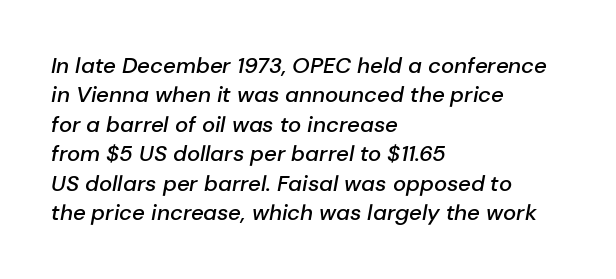
{"italic": "yes", "lean": "right", "slant_degrees": 10, "bold": "semi", "underline": "no", "align": "left", "line_spacing": "normal", "line_spacing_ratio": 1.34, "letter_spacing": "normal", "letter_spacing_em": 0.0, "glyph_px": 22}
